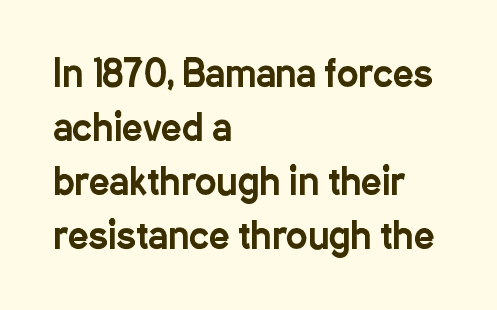
{"serif": "no", "italic": "no", "width": "condensed", "stroke_contrast": "low", "x_height": "medium", "monospaced": "no", "underline": "no", "align": "left", "line_spacing": "normal", "line_spacing_ratio": 1.5, "letter_spacing": "normal", "letter_spacing_em": 0.0, "glyph_px": 36}
